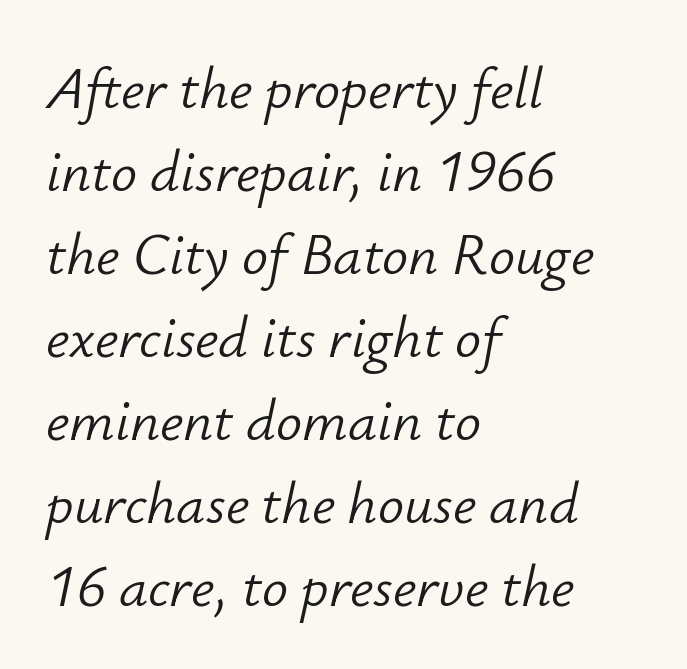
Q: Is the text bold? A: No.
Q: Is the text italic (slanted)? A: Yes, it leans right by about 12 degrees.
Q: Is the text underlined? A: No.
Q: How is the paragraph aligned? A: Left-aligned.
Q: Is the spacing between letters normal or unusually wide? A: Normal.
Q: Is the spacing between lines tight, normal or loose? A: Normal.
Q: Width (condensed, normal, or wide)? A: Normal.
Q: Stroke contrast? A: Low.
Q: x-height? A: Small.
Q: Monospaced? A: No.
